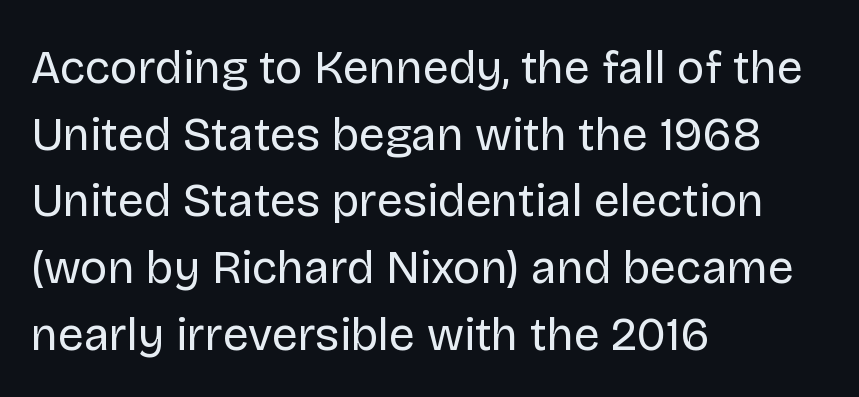
Q: Is the text bold? A: No.
Q: Is the text italic (slanted)? A: No, it is upright.
Q: Is the typeface a serif or a sans-serif typeface? A: Sans-serif.
Q: Is the text underlined? A: No.
Q: How is the paragraph aligned? A: Left-aligned.
Q: Is the spacing between letters normal or unusually wide? A: Normal.
Q: Is the spacing between lines tight, normal or loose? A: Normal.
Q: Width (condensed, normal, or wide)? A: Normal.
Q: Stroke contrast? A: Low.
Q: x-height? A: Large.
Q: Monospaced? A: No.
